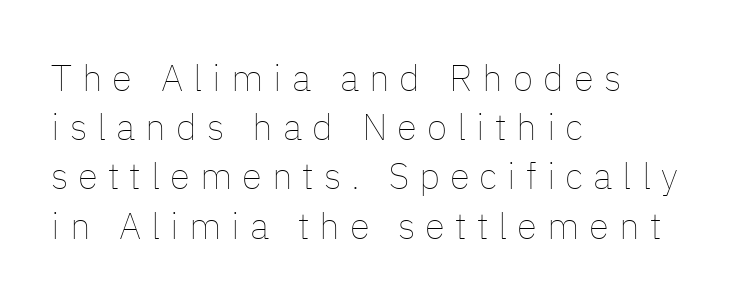
The image shows 37 px thin type, upright; set left-aligned, normal line spacing (1.33x), unusually wide letter spacing (+0.27 em), not underlined; low stroke contrast and a medium x-height.
